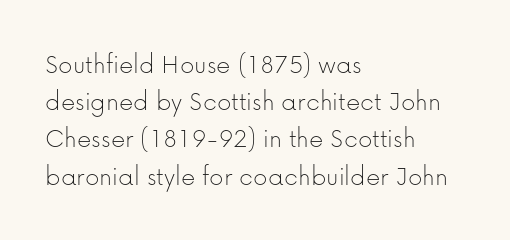
{"serif": "no", "italic": "no", "bold": "no", "weight": "thin", "width": "normal", "stroke_contrast": "low", "x_height": "medium", "monospaced": "no", "underline": "no", "align": "left", "line_spacing": "normal", "line_spacing_ratio": 1.33, "letter_spacing": "normal", "letter_spacing_em": 0.0, "glyph_px": 28}
